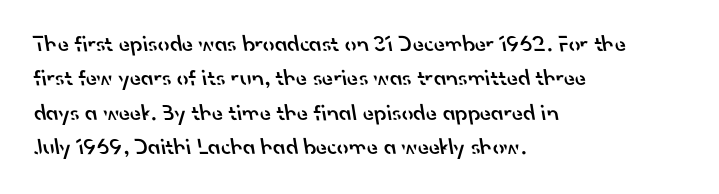
The image shows 23 px text type; set left-aligned, normal line spacing (1.49x), normal letter spacing, not underlined.
